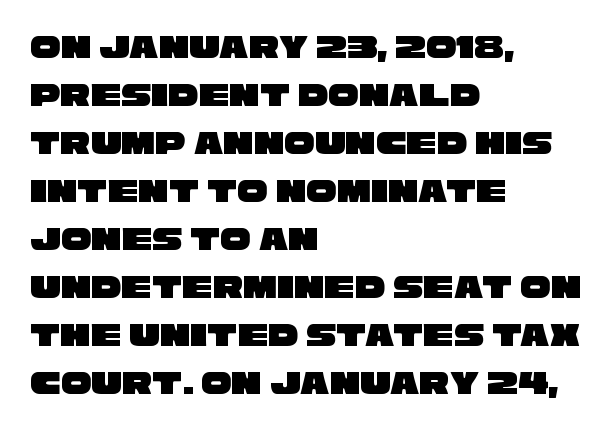
Decoration check: the copy has no underline. The characters display no serif detailing; their extremities are plain. Character widths vary here, with narrow letters taking less room than wide ones. The compositor pushed each line to the left boundary. Default kerning and tracking; the words read as compact shapes.
